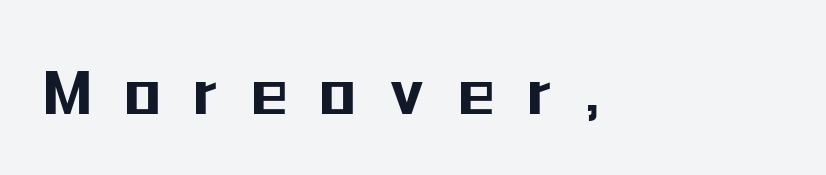
The image shows 72 px condensed sans-serif type, upright; set unusually wide letter spacing (+0.48 em), not underlined; medium stroke contrast and a medium x-height.
